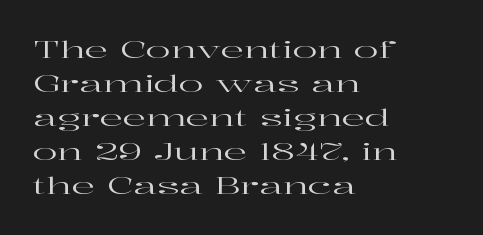
Clear beneath every line of the passage. Notice how descenders clear the ascenders below comfortably — that's standard leading. In terms of letterspacing, this is plain default setting. The lettering stays uniformly vertical, giving the passage a roman look. The lines in this sample share a left origin and differ only in where they stop.
